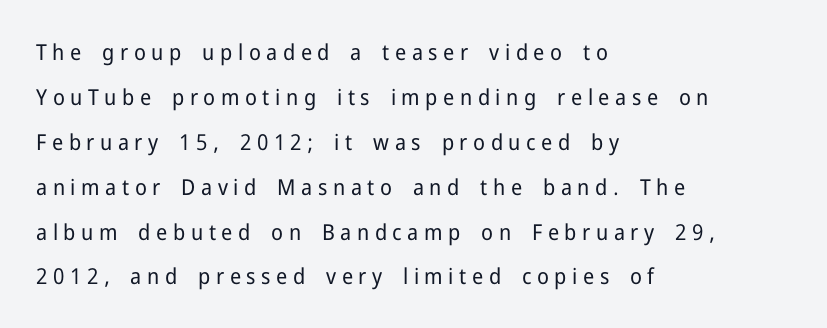
The image shows 22 px text type, upright; set left-aligned, loose line spacing (2.04x), unusually wide letter spacing (+0.25 em), not underlined.
